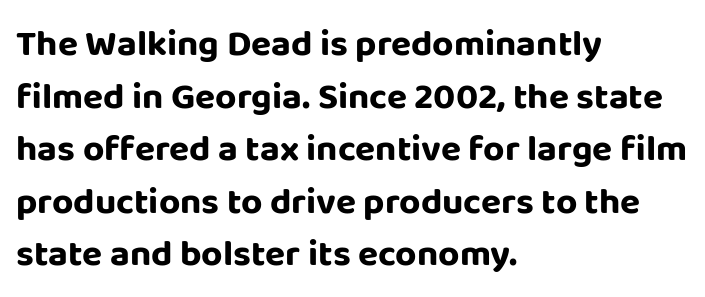
Q: Is the text bold? A: Yes.
Q: Is the text italic (slanted)? A: No, it is upright.
Q: Is the typeface a serif or a sans-serif typeface? A: Sans-serif.
Q: Is the text underlined? A: No.
Q: How is the paragraph aligned? A: Left-aligned.
Q: Is the spacing between letters normal or unusually wide? A: Normal.
Q: Is the spacing between lines tight, normal or loose? A: Normal.
Q: Width (condensed, normal, or wide)? A: Normal.
Q: Stroke contrast? A: Low.
Q: x-height? A: Large.
Q: Monospaced? A: No.
